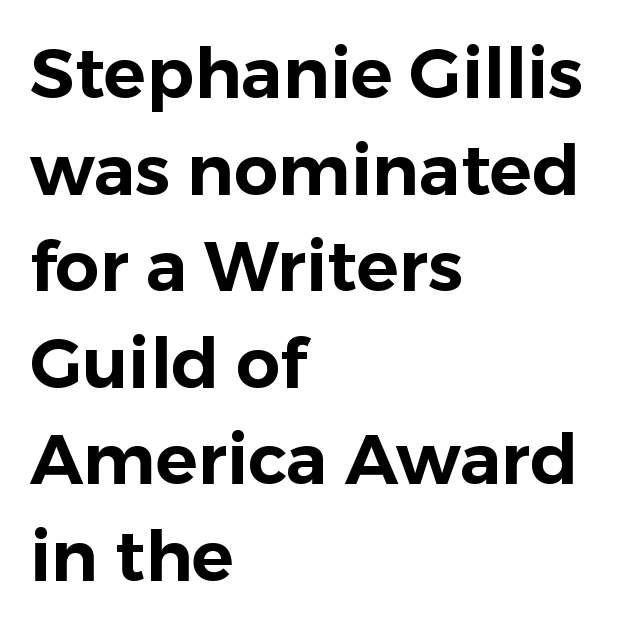
The image shows 70 px sans-serif type, upright; set left-aligned, normal line spacing (1.38x), normal letter spacing, not underlined; low stroke contrast and a medium x-height.
